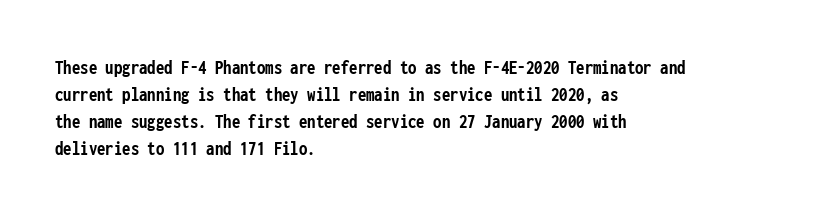
The space directly below the letters is spotless. In terms of leading, this rendering sits right in the middle. Notice how the stems are strictly vertical — no italics here. Honestly, the letter spacing is just normal — you wouldn't notice it. Typesetter's note: full bold, strokes at maximum text heaviness.
